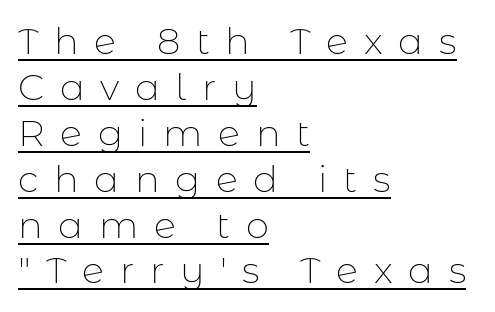
The passage shown is typed in a proportional face where columns would drift. A typesetter would mark this as roman, not italic. The sample's only ornament is a line tracing under the words. In CSS terms this would be text-align: left.
